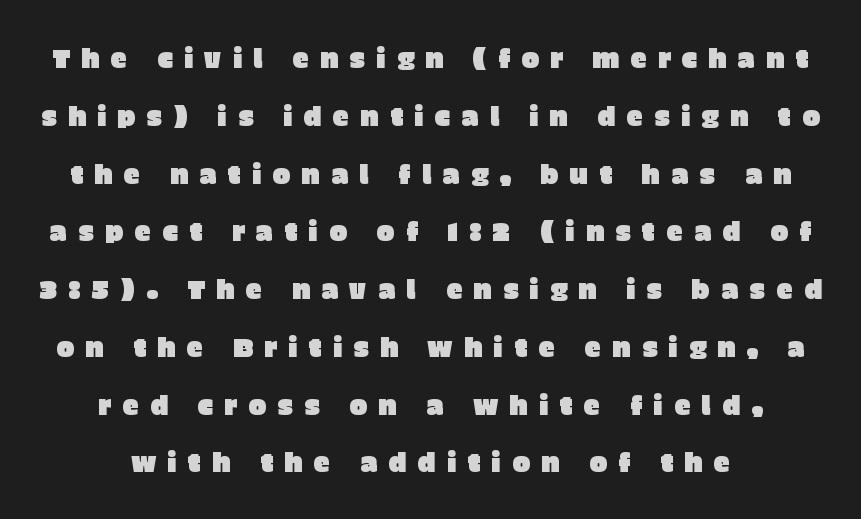
Q: Is the text italic (slanted)? A: No, it is upright.
Q: Is the text underlined? A: No.
Q: How is the paragraph aligned? A: Centered.
Q: Is the spacing between letters normal or unusually wide? A: Unusually wide.
Q: Is the spacing between lines tight, normal or loose? A: Loose.
